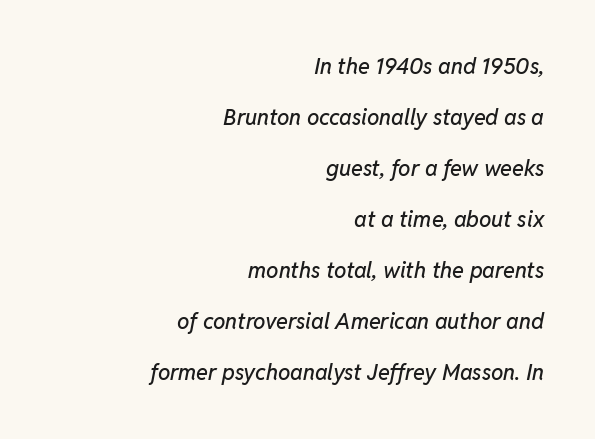
{"italic": "yes", "lean": "right", "slant_degrees": 11, "underline": "no", "align": "right", "line_spacing": "loose", "line_spacing_ratio": 2.32, "letter_spacing": "normal", "letter_spacing_em": 0.0, "glyph_px": 22}
